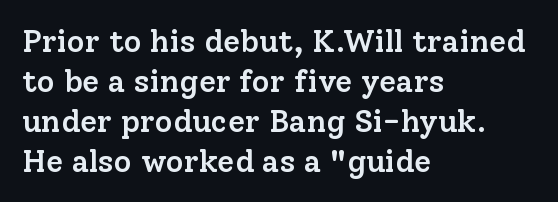
A normal amount of white space separates one row of letters from the next. The rendering shows small feet on the letterforms — a serif design. Compared with typical body copy, the letter spacing here is the same. Posture: upright roman. A fair bit of extra ink — the face is semibold, not bold.
